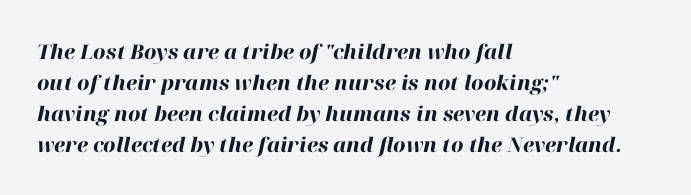
{"italic": "yes", "lean": "right", "slant_degrees": 12, "bold": "yes", "underline": "no", "align": "left", "line_spacing": "normal", "line_spacing_ratio": 1.55, "letter_spacing": "normal", "letter_spacing_em": 0.0, "glyph_px": 20}
